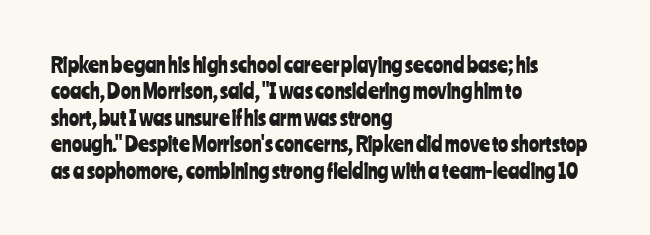
The image shows 21 px text type, upright; set left-aligned, normal line spacing (1.26x), normal letter spacing, not underlined.
